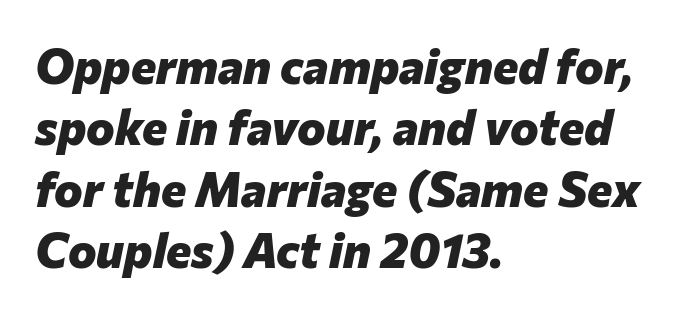
The image shows 48 px heavy type, italic (leaning right); set left-aligned, normal line spacing (1.28x), normal letter spacing, not underlined; low stroke contrast and a medium x-height.
